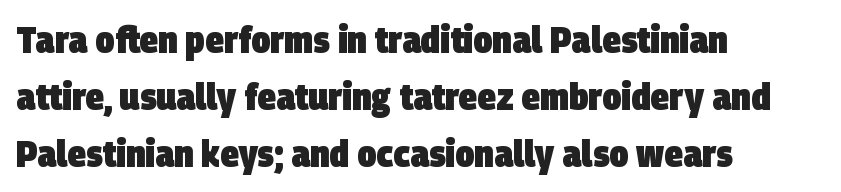
The rendering keeps characters at their native spacing. Layout note: lines flush left. Character widths vary here, with narrow letters taking less room than wide ones. Honestly, there is no underline to notice here at all.
